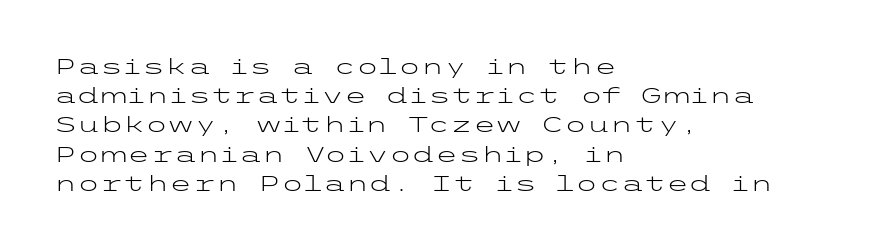
{"italic": "no", "bold": "no", "underline": "no", "align": "left", "line_spacing": "normal", "line_spacing_ratio": 1.39, "letter_spacing": "normal", "letter_spacing_em": 0.0, "glyph_px": 21}
